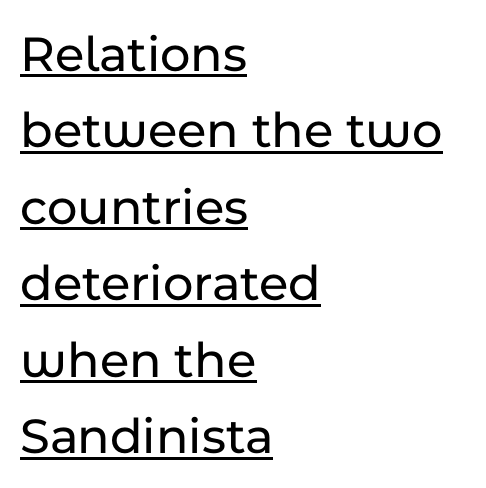
The image shows 52 px sans-serif type, upright; set left-aligned, normal line spacing (1.47x), normal letter spacing, underlined; low stroke contrast and a medium x-height.
